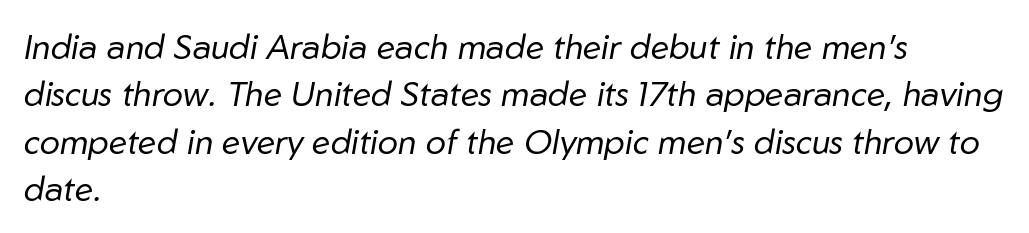
The image shows 34 px regular-weight type, italic (leaning right); set left-aligned, normal line spacing (1.39x), normal letter spacing, not underlined; low stroke contrast and a medium x-height.
